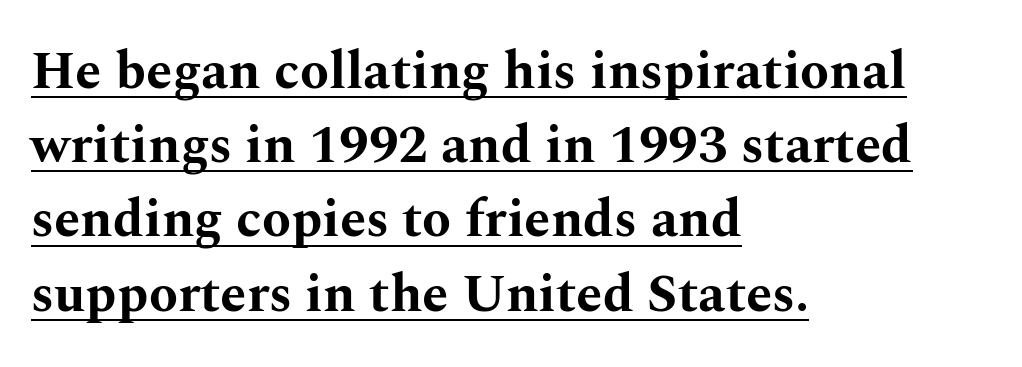
Q: Is the text bold? A: Yes.
Q: Is the text italic (slanted)? A: No, it is upright.
Q: Is the typeface a serif or a sans-serif typeface? A: Serif.
Q: Is the text underlined? A: Yes.
Q: How is the paragraph aligned? A: Left-aligned.
Q: Is the spacing between letters normal or unusually wide? A: Normal.
Q: Is the spacing between lines tight, normal or loose? A: Normal.
Q: Width (condensed, normal, or wide)? A: Wide.
Q: Stroke contrast? A: Medium.
Q: x-height? A: Medium.
Q: Monospaced? A: No.
